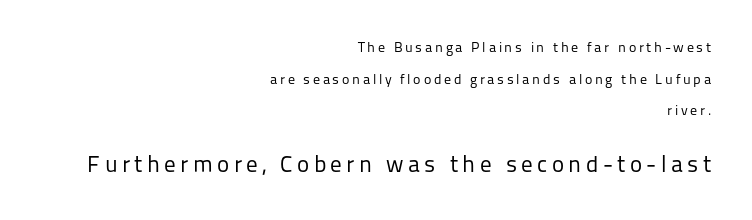
Q: Is the text bold? A: No.
Q: Is the text italic (slanted)? A: No, it is upright.
Q: Is the text underlined? A: No.
Q: How is the paragraph aligned? A: Right-aligned.
Q: Is the spacing between lines tight, normal or loose? A: Loose.
Q: Which block of text is set in a larger size, the first (top) or the second (bottom)? A: The second (bottom) one.
